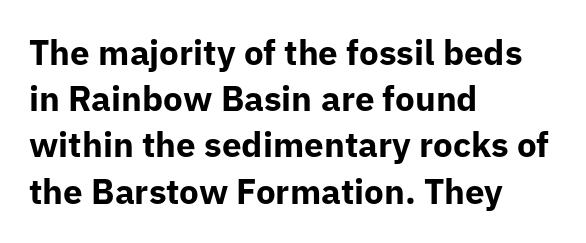
{"serif": "no", "italic": "no", "bold": "yes", "weight": "bold", "width": "normal", "stroke_contrast": "low", "x_height": "medium", "monospaced": "no", "underline": "no", "align": "left", "line_spacing": "normal", "line_spacing_ratio": 1.32, "letter_spacing": "normal", "letter_spacing_em": 0.0, "glyph_px": 35}
